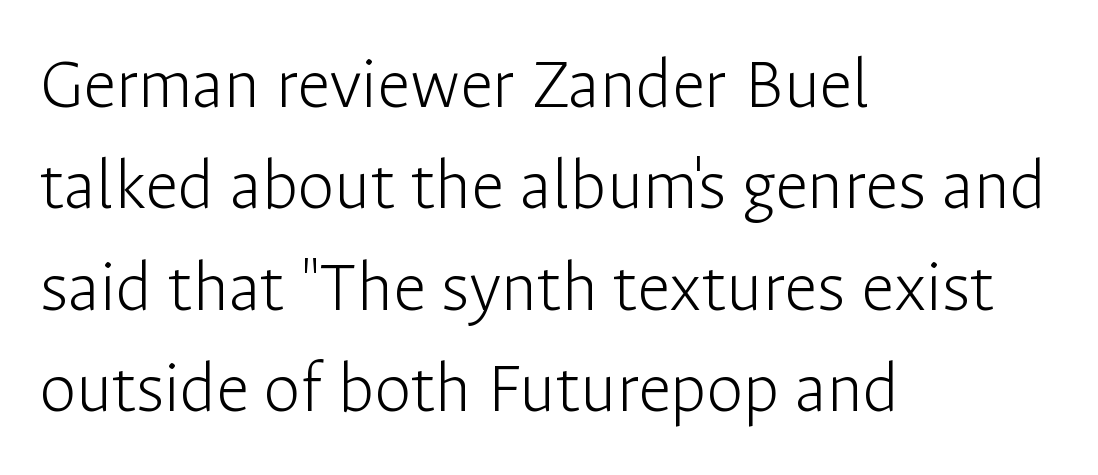
A typesetter would label this face a sans. Do the letters lean? They stand straight. The rendering anchors every line to the left-hand side. Summary of weight: not heavy and not bold. Default kerning and tracking; the words read as compact shapes. In terms of leading, this rendering sits right in the middle.
